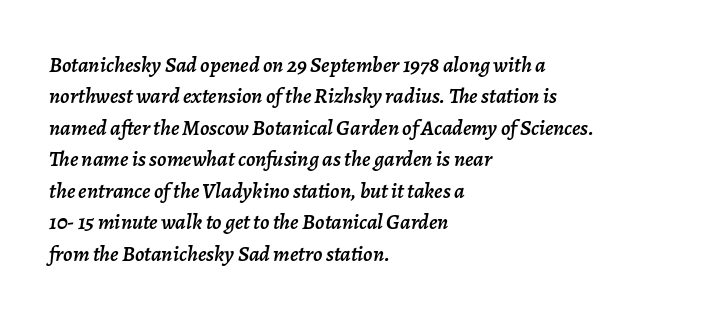
Vertical spacing — default. Lines of text with bare space underneath. The tracking reads as untouched default to a designer's eye. The rendering anchors every line to the left-hand side. Notice how the stems are inclined rather than vertical — that's the hallmark of italics.
